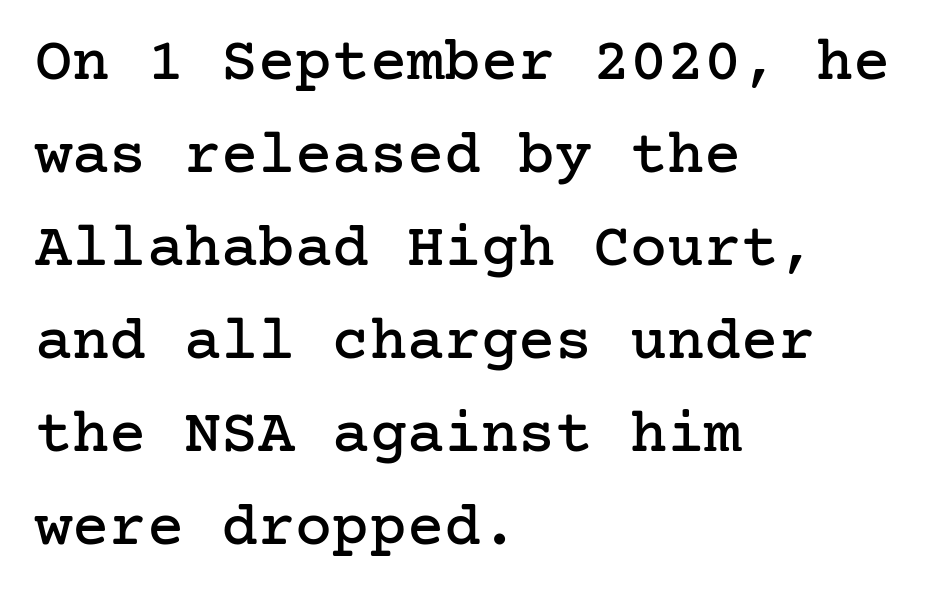
The image shows 62 px serif type, upright; set left-aligned, normal line spacing (1.5x), normal letter spacing, not underlined; low stroke contrast and a medium x-height.
